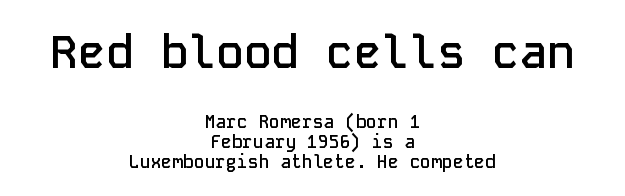
Q: Is the text bold? A: Semi-bold.
Q: Is the text italic (slanted)? A: No, it is upright.
Q: Is the typeface a serif or a sans-serif typeface? A: Sans-serif.
Q: Is the text underlined? A: No.
Q: How is the paragraph aligned? A: Centered.
Q: Is the spacing between letters normal or unusually wide? A: Normal.
Q: Is the spacing between lines tight, normal or loose? A: Tight.
Q: Which block of text is set in a larger size, the first (top) or the second (bottom)? A: The first (top) one.
Q: Width (condensed, normal, or wide)? A: Normal.
Q: Stroke contrast? A: Low.
Q: x-height? A: Medium.
Q: Monospaced? A: Yes.
